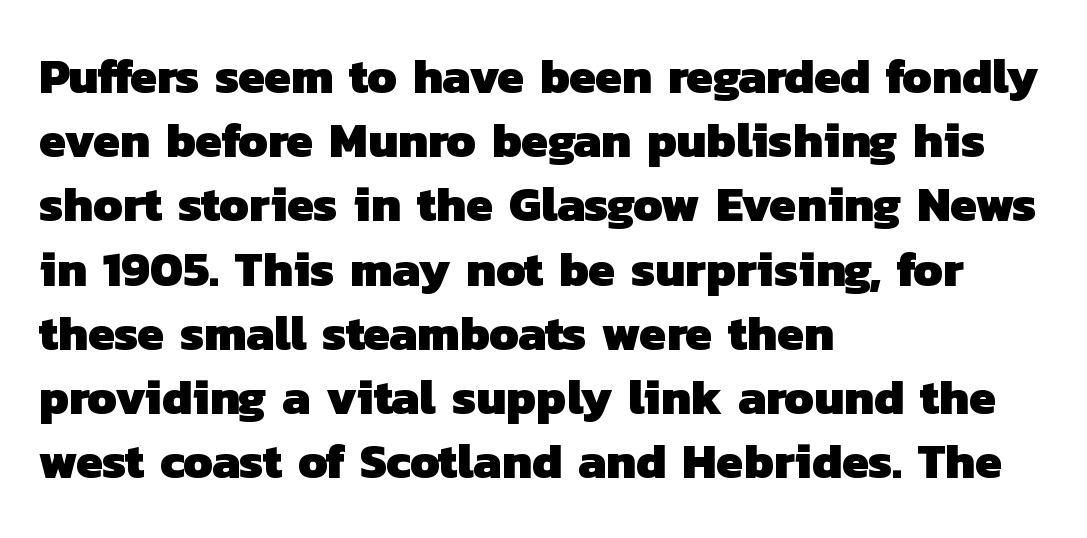
The image shows 49 px heavy sans-serif type; set left-aligned, normal line spacing (1.31x), normal letter spacing, not underlined; low stroke contrast and a medium x-height.
